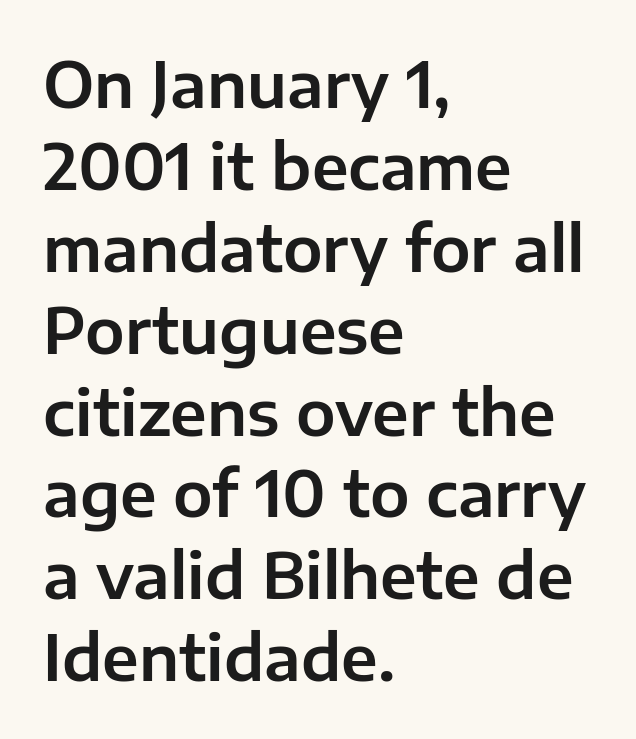
{"serif": "no", "italic": "no", "width": "normal", "stroke_contrast": "low", "x_height": "medium", "monospaced": "no", "underline": "no", "align": "left", "line_spacing": "normal", "line_spacing_ratio": 1.3, "letter_spacing": "normal", "letter_spacing_em": 0.0, "glyph_px": 63}
